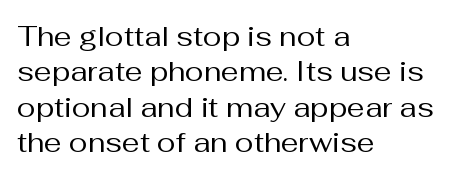
The image shows 28 px regular-weight sans-serif type, upright; set left-aligned, normal line spacing (1.26x), normal letter spacing, not underlined; medium stroke contrast and a medium x-height.
